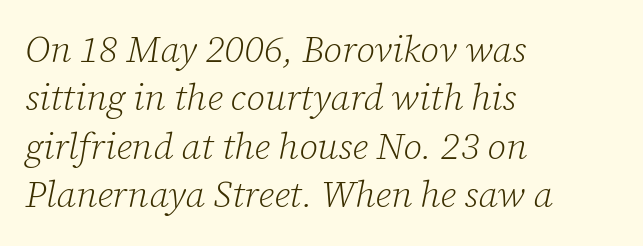
{"serif": "yes", "italic": "yes", "lean": "right", "slant_degrees": 12, "bold": "no", "weight": "light", "width": "normal", "stroke_contrast": "low", "x_height": "medium", "monospaced": "no", "underline": "no", "align": "left", "line_spacing": "normal", "line_spacing_ratio": 1.31, "letter_spacing": "normal", "letter_spacing_em": 0.0, "glyph_px": 37}
